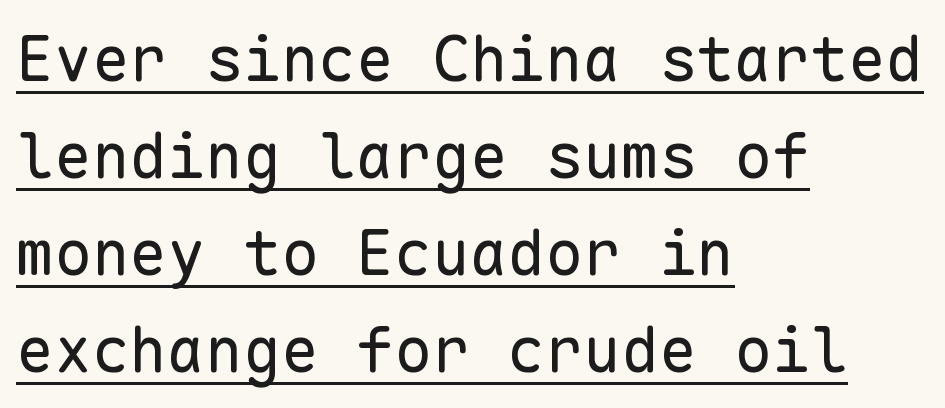
Q: Is the text bold? A: No.
Q: Is the text italic (slanted)? A: No, it is upright.
Q: Is the typeface a serif or a sans-serif typeface? A: Sans-serif.
Q: Is the text underlined? A: Yes.
Q: How is the paragraph aligned? A: Left-aligned.
Q: Is the spacing between letters normal or unusually wide? A: Normal.
Q: Is the spacing between lines tight, normal or loose? A: Normal.
Q: Width (condensed, normal, or wide)? A: Normal.
Q: Stroke contrast? A: Low.
Q: x-height? A: Medium.
Q: Monospaced? A: Yes.
